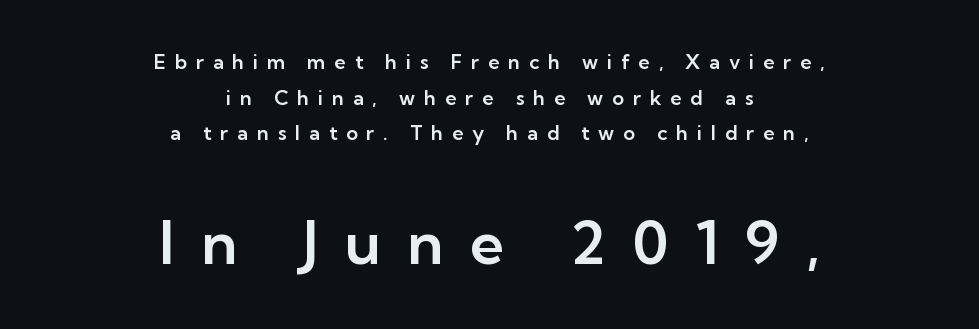
Q: Is the text italic (slanted)? A: No, it is upright.
Q: Is the typeface a serif or a sans-serif typeface? A: Sans-serif.
Q: Is the text underlined? A: No.
Q: How is the paragraph aligned? A: Centered.
Q: Is the spacing between letters normal or unusually wide? A: Unusually wide.
Q: Which block of text is set in a larger size, the first (top) or the second (bottom)? A: The second (bottom) one.
Q: Width (condensed, normal, or wide)? A: Normal.
Q: Stroke contrast? A: Low.
Q: x-height? A: Medium.
Q: Monospaced? A: No.
